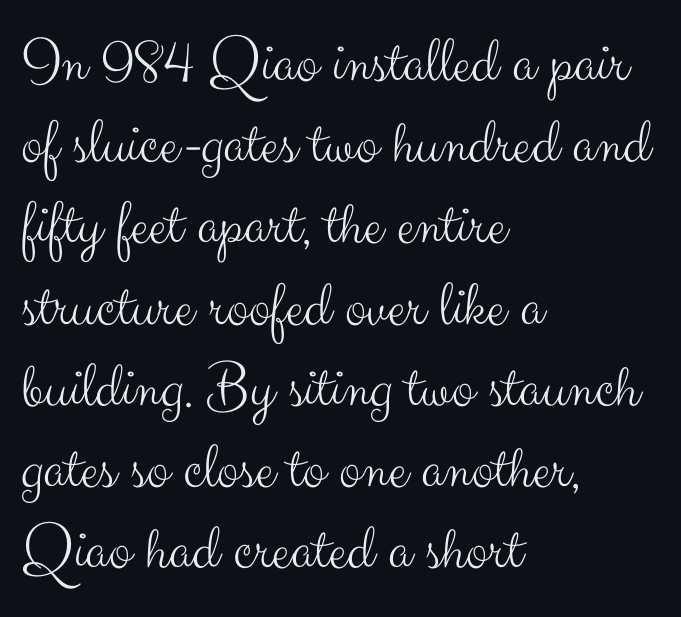
Q: Is the text bold? A: No.
Q: Is the text italic (slanted)? A: Yes.
Q: Is the typeface a serif or a sans-serif typeface? A: Sans-serif.
Q: Is the text underlined? A: No.
Q: How is the paragraph aligned? A: Left-aligned.
Q: Is the spacing between letters normal or unusually wide? A: Normal.
Q: Is the spacing between lines tight, normal or loose? A: Normal.
Q: Width (condensed, normal, or wide)? A: Normal.
Q: Stroke contrast? A: Medium.
Q: x-height? A: Small.
Q: Monospaced? A: No.
